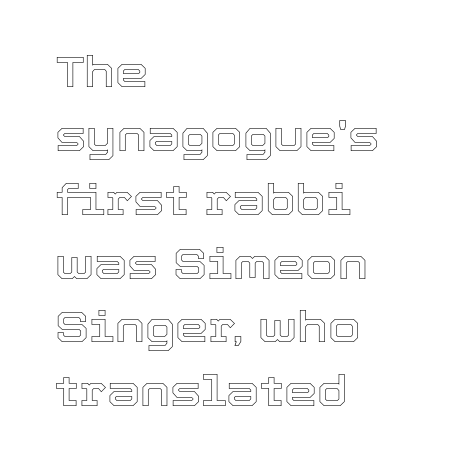
The image shows 42 px text type, upright; set left-aligned, normal line spacing (1.52x), normal letter spacing, not underlined; a medium x-height.
